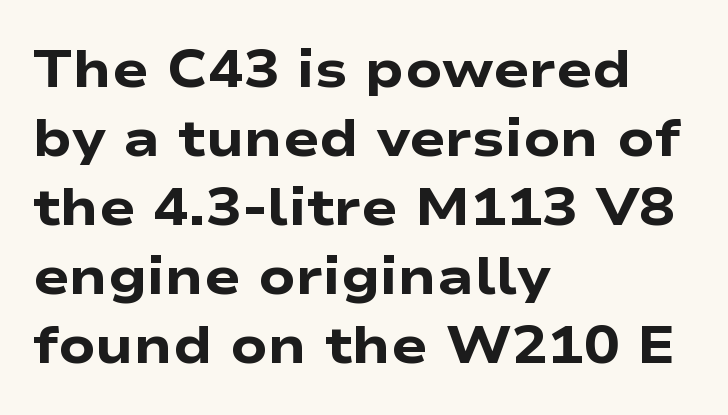
The image shows 53 px heavy, wide sans-serif type, upright; set left-aligned, normal line spacing (1.3x), normal letter spacing, not underlined; low stroke contrast and a medium x-height.
